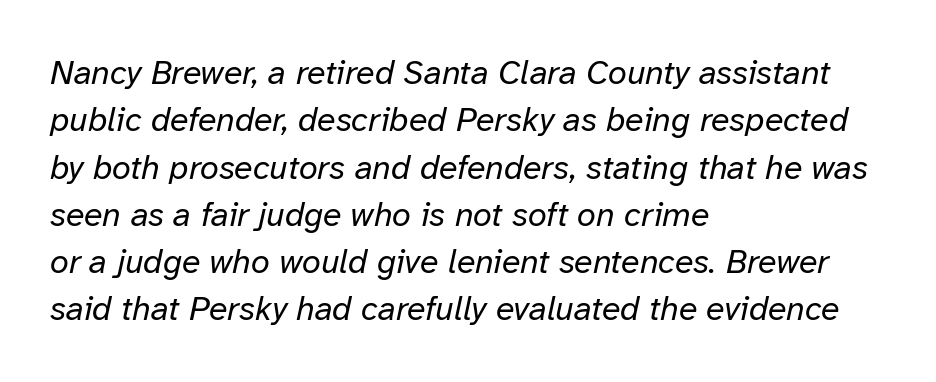
{"italic": "yes", "lean": "right", "slant_degrees": 12, "bold": "no", "weight": "regular", "width": "normal", "stroke_contrast": "low", "x_height": "medium", "monospaced": "no", "underline": "no", "align": "left", "line_spacing": "normal", "line_spacing_ratio": 1.39, "letter_spacing": "normal", "letter_spacing_em": 0.0, "glyph_px": 34}
